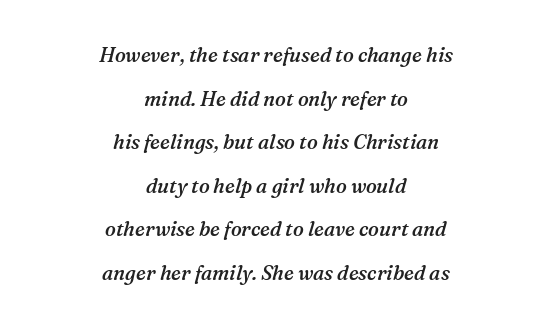
The image shows 20 px text type, italic (leaning right); set centered, loose line spacing (2.18x), normal letter spacing, not underlined.
